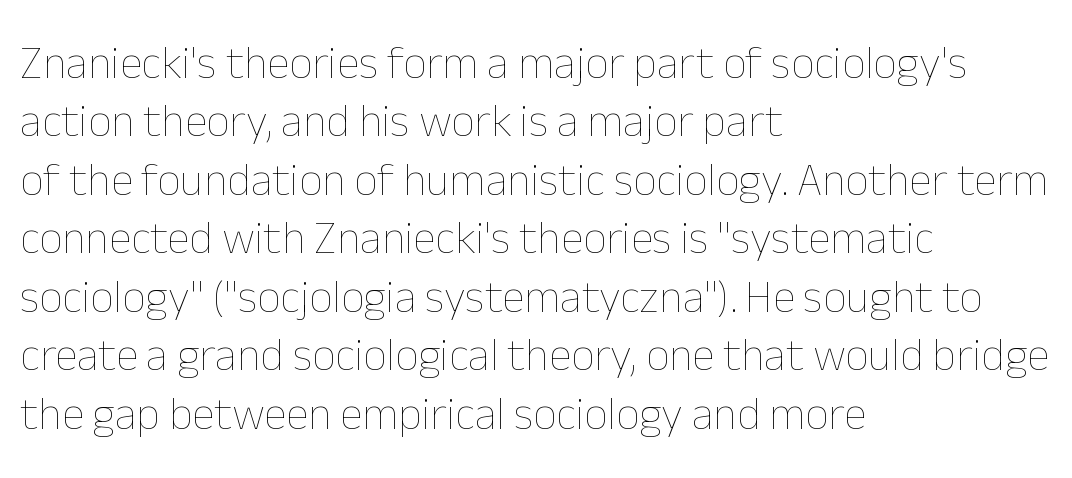
Here the glyphs are tracked normally, forming tight word shapes. A bare baseline throughout the passage. Is there any slant? The stems are plumb. Each letter keeps its own natural width here, so spacing adapts to shape.
